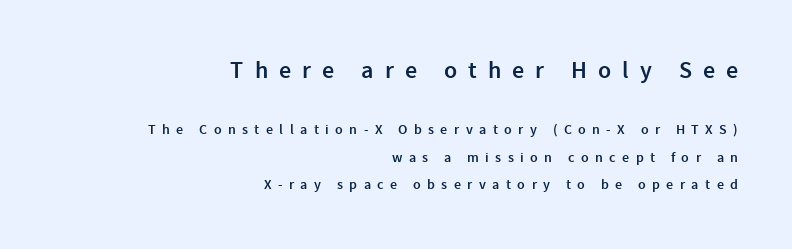
Q: Is the text bold? A: Semi-bold.
Q: Is the text italic (slanted)? A: No, it is upright.
Q: Is the text underlined? A: No.
Q: How is the paragraph aligned? A: Right-aligned.
Q: Is the spacing between letters normal or unusually wide? A: Unusually wide.
Q: Is the spacing between lines tight, normal or loose? A: Loose.
Q: Which block of text is set in a larger size, the first (top) or the second (bottom)? A: The first (top) one.
